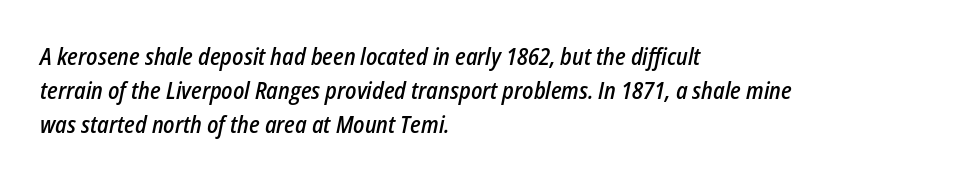
The baseline area is clear. The letters sit at their default tracking, neither squeezed nor spread. Italic: yes, the glyphs are oblique. The paragraph shown leans on its left margin.
